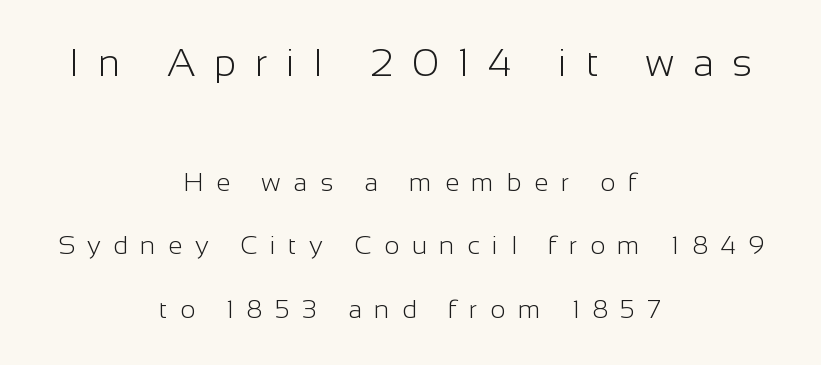
Q: Is the text bold? A: No.
Q: Is the text italic (slanted)? A: No, it is upright.
Q: Is the typeface a serif or a sans-serif typeface? A: Sans-serif.
Q: Is the text underlined? A: No.
Q: How is the paragraph aligned? A: Centered.
Q: Is the spacing between letters normal or unusually wide? A: Unusually wide.
Q: Is the spacing between lines tight, normal or loose? A: Loose.
Q: Which block of text is set in a larger size, the first (top) or the second (bottom)? A: The first (top) one.
Q: Width (condensed, normal, or wide)? A: Normal.
Q: Stroke contrast? A: Low.
Q: x-height? A: Medium.
Q: Monospaced? A: No.
